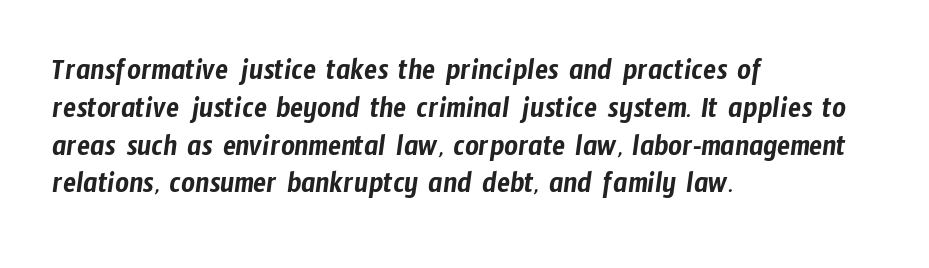
{"serif": "no", "width": "condensed", "stroke_contrast": "low", "x_height": "medium", "monospaced": "no", "underline": "no", "align": "left", "line_spacing": "normal", "line_spacing_ratio": 1.26, "letter_spacing": "normal", "letter_spacing_em": 0.0, "glyph_px": 30}
